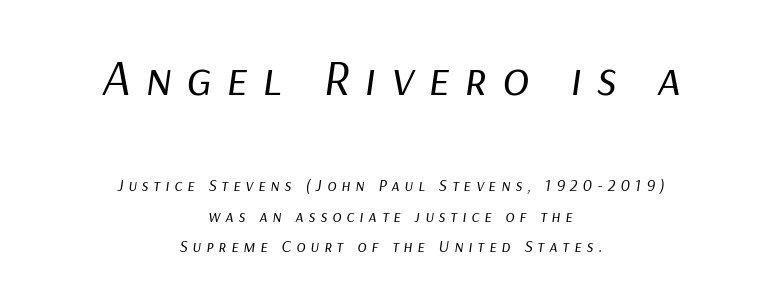
Q: Is the text bold? A: No.
Q: Is the text italic (slanted)? A: Yes, it leans right by about 9 degrees.
Q: Is the text underlined? A: No.
Q: How is the paragraph aligned? A: Centered.
Q: Is the spacing between letters normal or unusually wide? A: Unusually wide.
Q: Which block of text is set in a larger size, the first (top) or the second (bottom)? A: The first (top) one.
Q: Width (condensed, normal, or wide)? A: Normal.
Q: Stroke contrast? A: Low.
Q: x-height? A: Medium.
Q: Monospaced? A: No.
